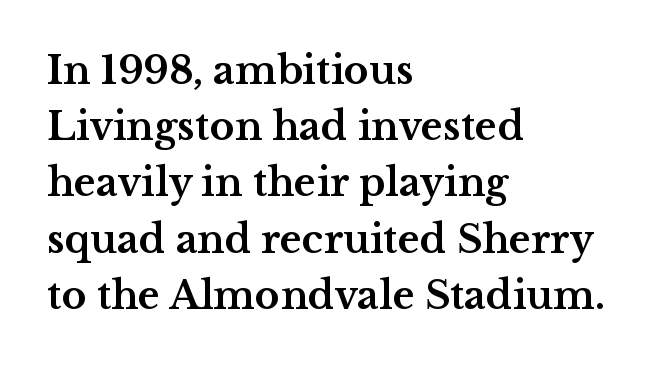
{"serif": "yes", "italic": "no", "bold": "yes", "weight": "bold", "width": "wide", "stroke_contrast": "medium", "x_height": "medium", "monospaced": "no", "underline": "no", "align": "left", "line_spacing": "normal", "line_spacing_ratio": 1.48, "letter_spacing": "normal", "letter_spacing_em": 0.0, "glyph_px": 38}
